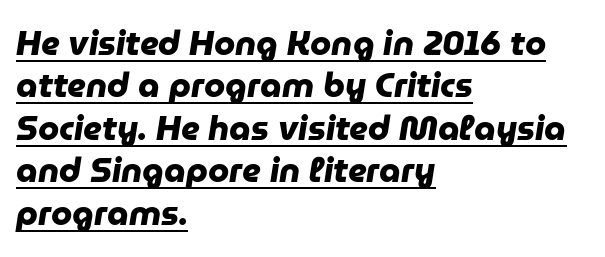
The image shows 34 px heavy sans-serif type; set left-aligned, normal line spacing (1.25x), normal letter spacing, underlined; low stroke contrast and a medium x-height.
